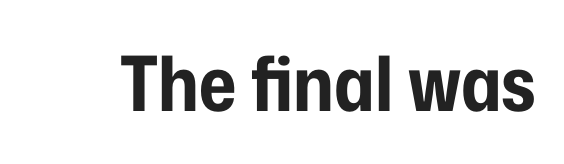
Q: Is the text bold? A: Yes.
Q: Is the text italic (slanted)? A: No, it is upright.
Q: Is the typeface a serif or a sans-serif typeface? A: Sans-serif.
Q: Is the text underlined? A: No.
Q: Is the spacing between letters normal or unusually wide? A: Normal.
Q: Width (condensed, normal, or wide)? A: Condensed.
Q: Stroke contrast? A: Low.
Q: x-height? A: Medium.
Q: Monospaced? A: No.
